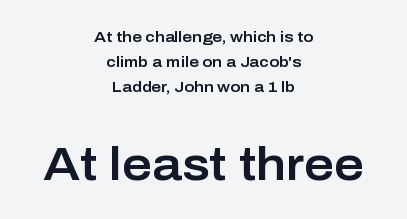
Is the block centered? Yes — each line is placed symmetrically about the middle. The rendering keeps characters at their native spacing. Unmarked baselines from the first word to the last. Nothing sits at the stroke ends, so this counts as sans-serif. Type size steps up from the first block to the second. The specimen reads as upright at a glance.
